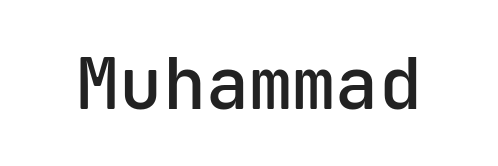
Q: Is the text bold? A: Semi-bold.
Q: Is the text italic (slanted)? A: No, it is upright.
Q: Is the typeface a serif or a sans-serif typeface? A: Sans-serif.
Q: Is the text underlined? A: No.
Q: Is the spacing between letters normal or unusually wide? A: Normal.
Q: Width (condensed, normal, or wide)? A: Normal.
Q: Stroke contrast? A: Low.
Q: x-height? A: Medium.
Q: Monospaced? A: Yes.
